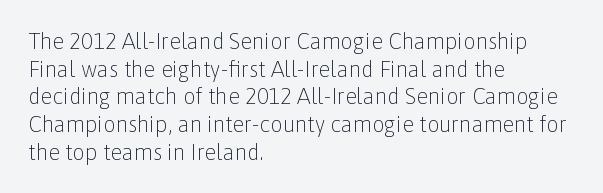
Q: Is the text bold? A: No.
Q: Is the text italic (slanted)? A: No, it is upright.
Q: Is the text underlined? A: No.
Q: How is the paragraph aligned? A: Left-aligned.
Q: Is the spacing between letters normal or unusually wide? A: Normal.
Q: Is the spacing between lines tight, normal or loose? A: Normal.
